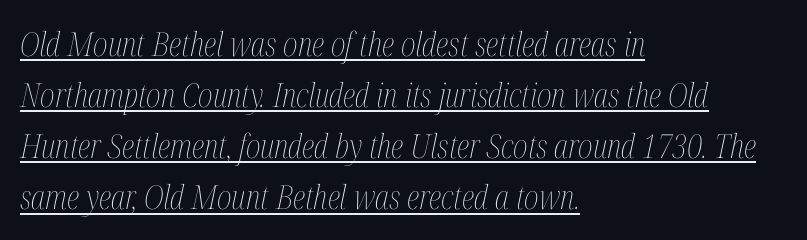
When letters slant like this, we call the style italic. Here the designer chose a conventional face with non-uniform glyph widths. Whoever set this chose a conventional vertical rhythm. The letters look calm and open, with moderate or lighter stems. Glyph-to-glyph distance matches everyday printed text.
